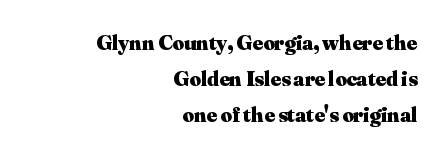
The image shows 22 px bold type, upright; set right-aligned, normal line spacing (1.64x), normal letter spacing, not underlined.
